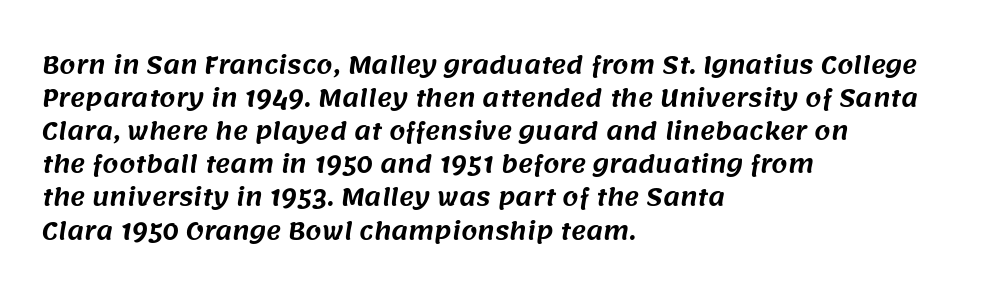
The area under the type is left untouched. Short note: letters normally spaced. The paragraph has a hard left edge and a soft right edge. Whoever set this chose a conventional vertical rhythm.
